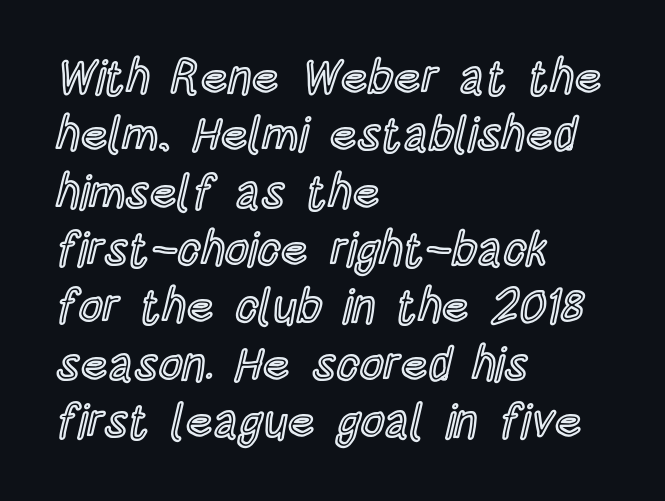
The letterforms sit shoulder to shoulder at normal distance. If you drew a ruler down the left edge, every line would touch it. The passage shown is typed in a proportional face where columns would drift. Words float on clear page, feet unadorned.
